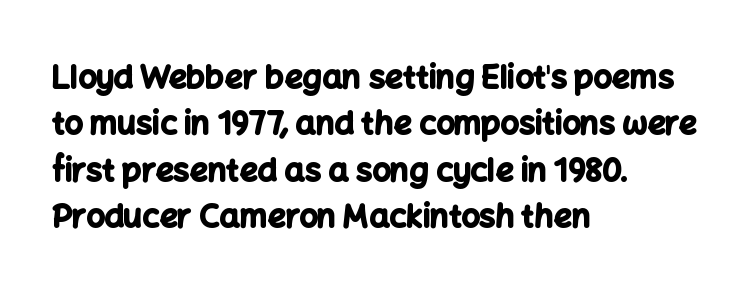
{"serif": "no", "italic": "no", "bold": "yes", "weight": "bold", "width": "normal", "stroke_contrast": "low", "x_height": "medium", "monospaced": "no", "underline": "no", "align": "left", "line_spacing": "normal", "line_spacing_ratio": 1.45, "letter_spacing": "normal", "letter_spacing_em": 0.0, "glyph_px": 32}
